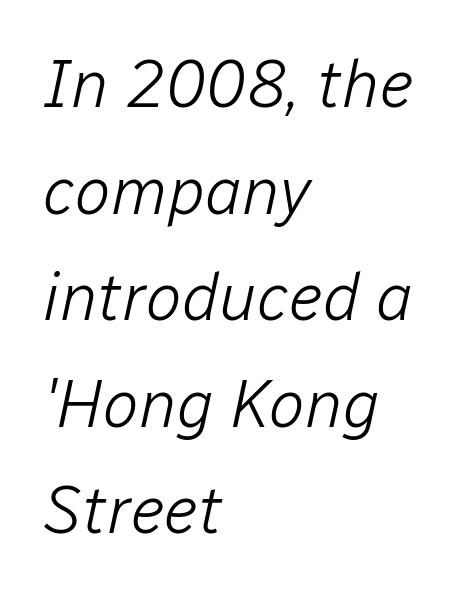
{"italic": "yes", "lean": "right", "slant_degrees": 12, "bold": "no", "weight": "light", "width": "normal", "stroke_contrast": "low", "x_height": "medium", "monospaced": "no", "underline": "no", "align": "left", "line_spacing": "normal", "line_spacing_ratio": 1.59, "letter_spacing": "normal", "letter_spacing_em": 0.0, "glyph_px": 67}
